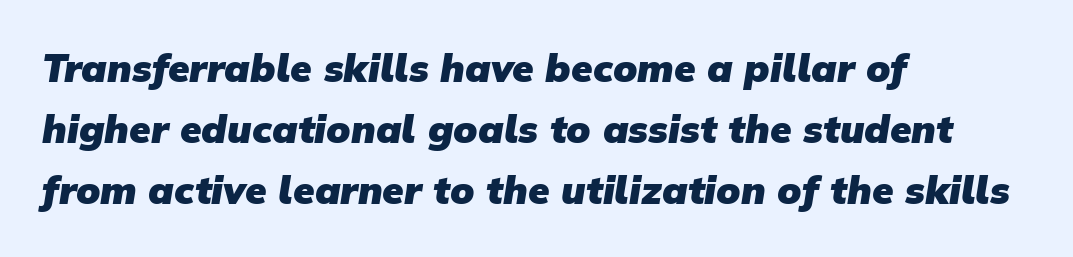
Line starts are locked; line ends wander. Type style note: lacks serifs. Heavy, bold letterforms. Does extra space separate the letters? No, they use regular spacing. Honestly, the row spacing looks completely unremarkable.
